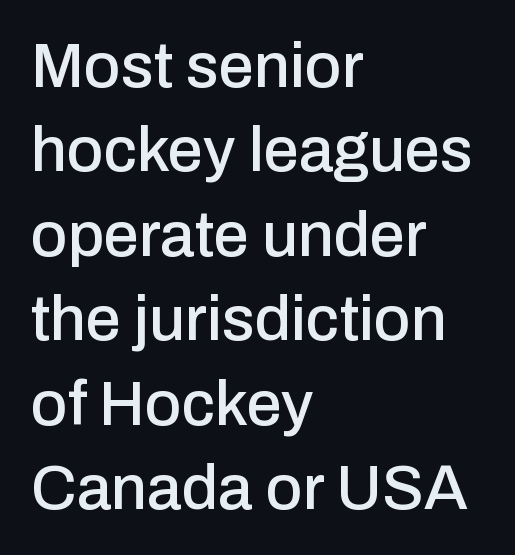
In terms of letterform style, serifs are entirely absent. Line spacing here is normal. Characters remain perfectly vertical along every line. Varying glyph widths throughout — classic text-font behaviour.
